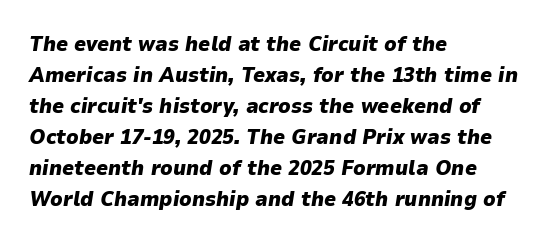
{"italic": "yes", "lean": "right", "slant_degrees": 9, "bold": "yes", "underline": "no", "align": "left", "line_spacing": "normal", "line_spacing_ratio": 1.48, "letter_spacing": "normal", "letter_spacing_em": 0.0, "glyph_px": 21}
